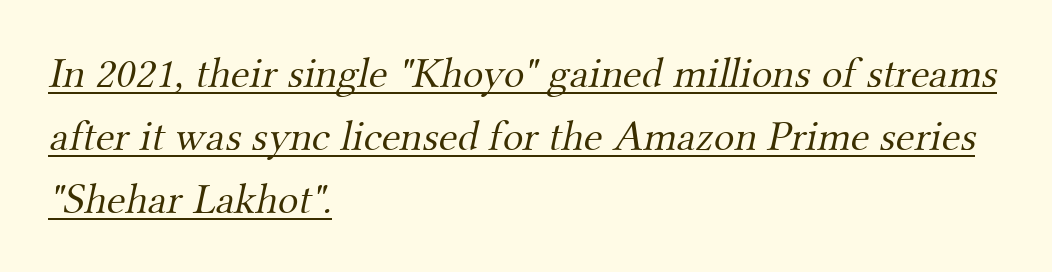
Q: Is the text bold? A: No.
Q: Is the typeface a serif or a sans-serif typeface? A: Serif.
Q: Is the text underlined? A: Yes.
Q: How is the paragraph aligned? A: Left-aligned.
Q: Is the spacing between letters normal or unusually wide? A: Normal.
Q: Is the spacing between lines tight, normal or loose? A: Normal.
Q: Width (condensed, normal, or wide)? A: Normal.
Q: Stroke contrast? A: Medium.
Q: x-height? A: Small.
Q: Monospaced? A: No.
